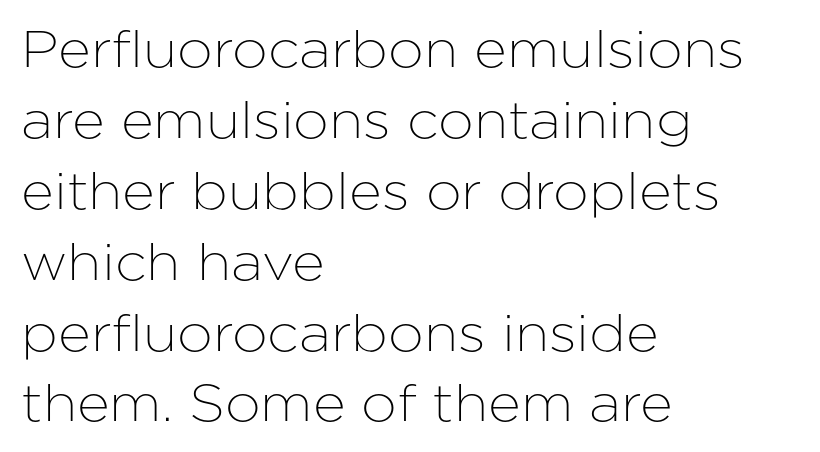
Q: Is the text italic (slanted)? A: No, it is upright.
Q: Is the typeface a serif or a sans-serif typeface? A: Sans-serif.
Q: Is the text underlined? A: No.
Q: How is the paragraph aligned? A: Left-aligned.
Q: Is the spacing between letters normal or unusually wide? A: Normal.
Q: Is the spacing between lines tight, normal or loose? A: Normal.
Q: Width (condensed, normal, or wide)? A: Normal.
Q: Stroke contrast? A: Low.
Q: x-height? A: Medium.
Q: Monospaced? A: No.
